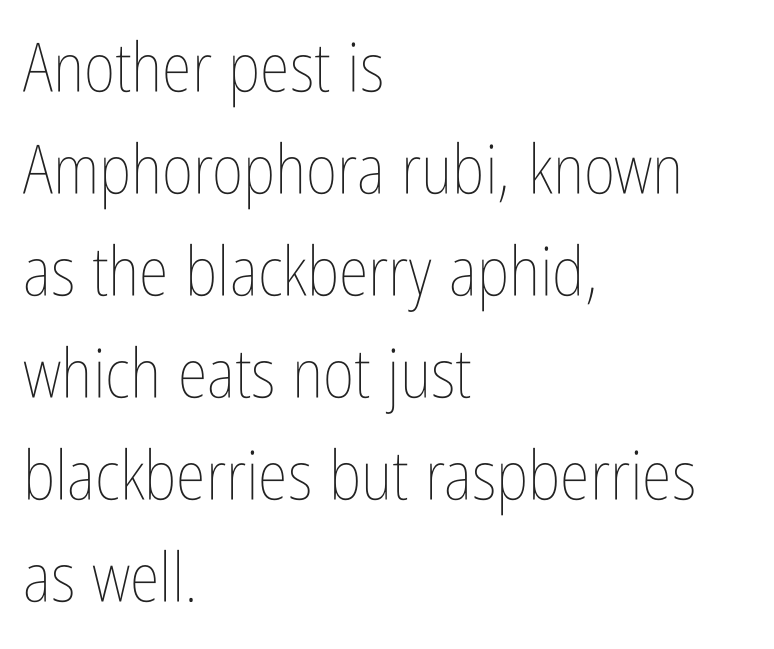
Q: Is the text bold? A: No.
Q: Is the text italic (slanted)? A: No, it is upright.
Q: Is the text underlined? A: No.
Q: How is the paragraph aligned? A: Left-aligned.
Q: Is the spacing between letters normal or unusually wide? A: Normal.
Q: Is the spacing between lines tight, normal or loose? A: Normal.
Q: Width (condensed, normal, or wide)? A: Condensed.
Q: Stroke contrast? A: Low.
Q: x-height? A: Medium.
Q: Monospaced? A: No.
